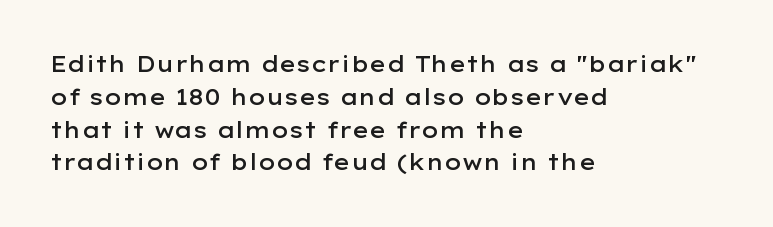
Q: Is the text bold? A: Semi-bold.
Q: Is the text italic (slanted)? A: No, it is upright.
Q: Is the text underlined? A: No.
Q: How is the paragraph aligned? A: Left-aligned.
Q: Is the spacing between letters normal or unusually wide? A: Normal.
Q: Is the spacing between lines tight, normal or loose? A: Normal.
